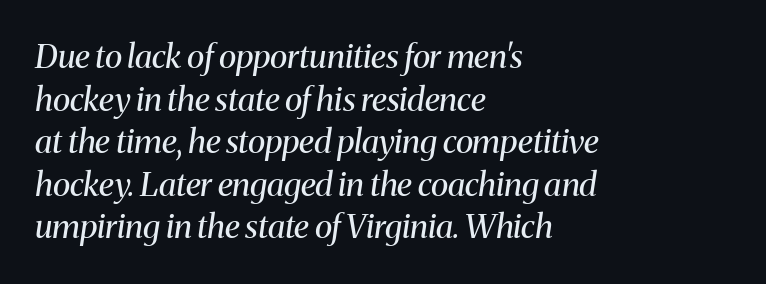
The image shows 33 px regular-weight serif type, italic (leaning right); set left-aligned, normal line spacing (1.29x), normal letter spacing, not underlined; medium stroke contrast and a medium x-height.
